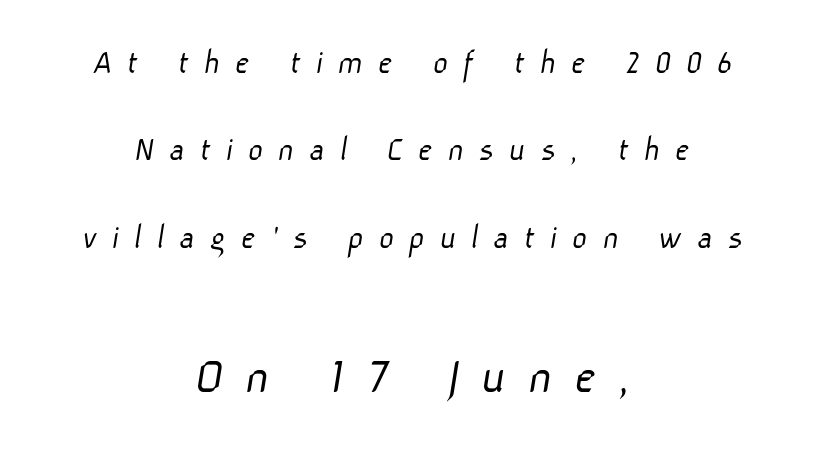
The image shows 54 px light sans-serif type; set centered, loose line spacing (2.43x), unusually wide letter spacing (+0.42 em), not underlined; the second (bottom) block is 1.5x larger; low stroke contrast and a medium x-height.
